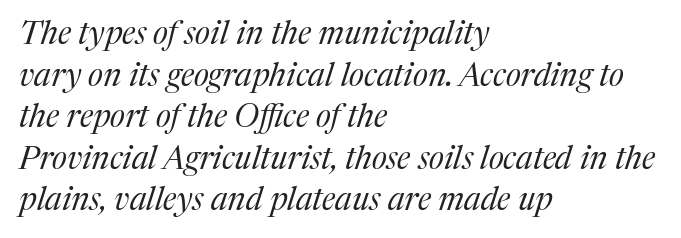
Q: Is the text bold? A: No.
Q: Is the text italic (slanted)? A: Yes, it leans right by about 17 degrees.
Q: Is the typeface a serif or a sans-serif typeface? A: Serif.
Q: Is the text underlined? A: No.
Q: How is the paragraph aligned? A: Left-aligned.
Q: Is the spacing between letters normal or unusually wide? A: Normal.
Q: Is the spacing between lines tight, normal or loose? A: Normal.
Q: Width (condensed, normal, or wide)? A: Normal.
Q: Stroke contrast? A: Medium.
Q: x-height? A: Medium.
Q: Monospaced? A: No.
